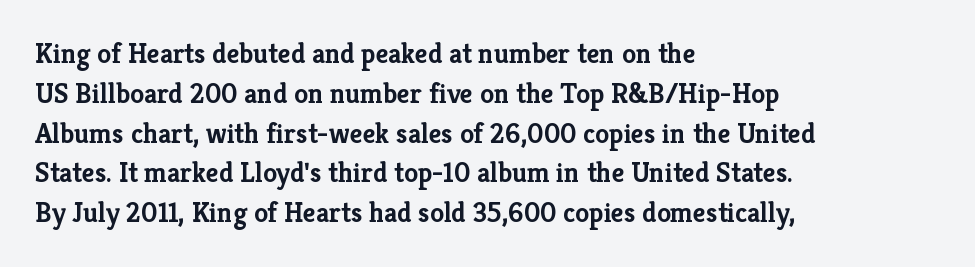
Q: Is the text bold? A: Yes.
Q: Is the text italic (slanted)? A: No, it is upright.
Q: Is the typeface a serif or a sans-serif typeface? A: Serif.
Q: Is the text underlined? A: No.
Q: How is the paragraph aligned? A: Left-aligned.
Q: Is the spacing between letters normal or unusually wide? A: Normal.
Q: Is the spacing between lines tight, normal or loose? A: Normal.
Q: Width (condensed, normal, or wide)? A: Normal.
Q: Stroke contrast? A: Low.
Q: x-height? A: Medium.
Q: Monospaced? A: No.
